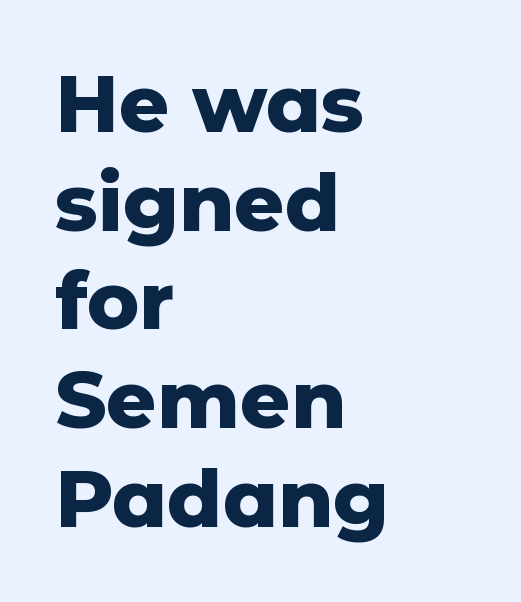
Every letter is thick-stroked: bold, no question. Character widths vary here, with narrow letters taking less room than wide ones. The rendering keeps characters at their native spacing. The space directly below the letters is spotless.
